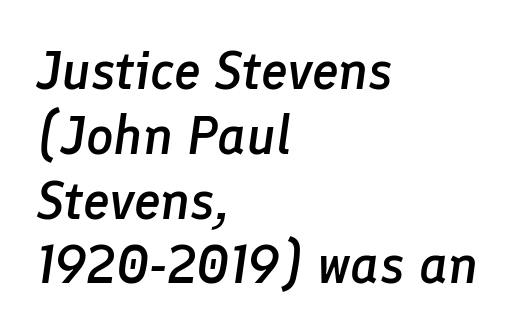
Slanted lettering throughout. Typeset ragged right — the left edge is the straight one. Caption: semibold face, moderately heavy strokes. Short note: letters normally spaced.
